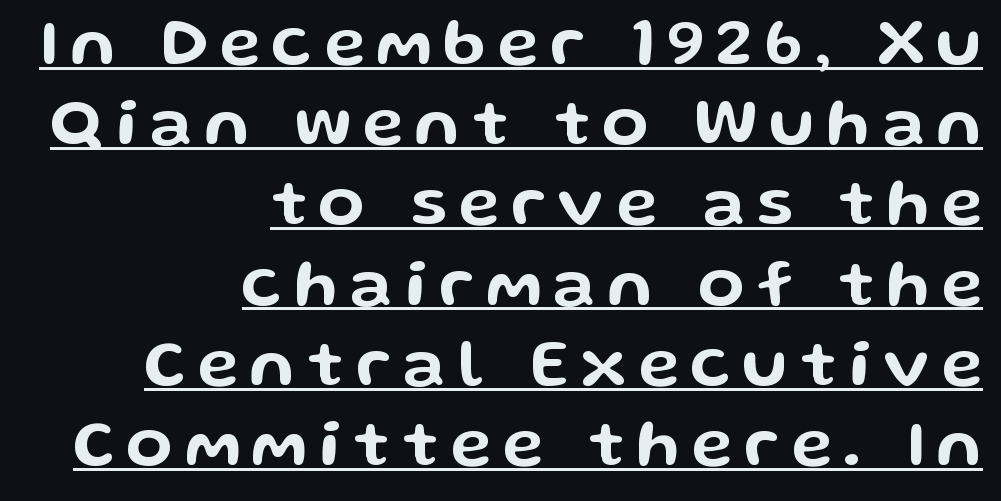
Q: Is the text italic (slanted)? A: No, it is upright.
Q: Is the typeface a serif or a sans-serif typeface? A: Sans-serif.
Q: Is the text underlined? A: Yes.
Q: How is the paragraph aligned? A: Right-aligned.
Q: Width (condensed, normal, or wide)? A: Wide.
Q: Stroke contrast? A: Low.
Q: x-height? A: Medium.
Q: Monospaced? A: No.
